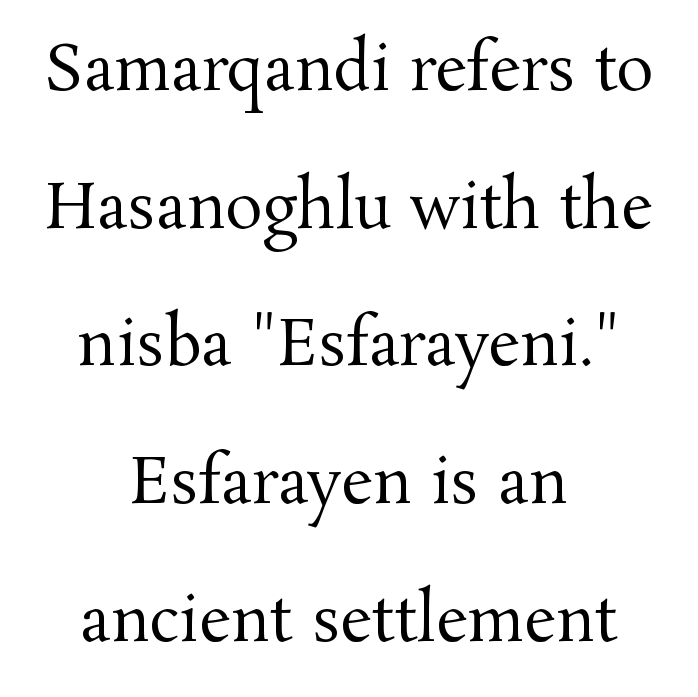
Rows of type keep a wide berth in the vertical direction. The specimen omits any rule beneath the text block's lines. The text was rendered using a seriffed face with decorative stroke endings. Unlike italic type, these characters show no tilt at all. The letters advance in unequal steps, a hallmark of proportional type. In CSS terms this would be text-align: center.
